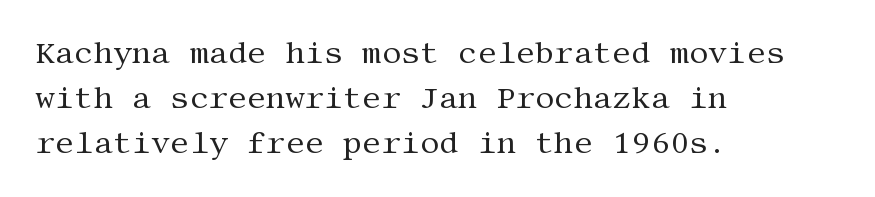
{"serif": "yes", "italic": "no", "bold": "no", "weight": "regular", "width": "normal", "stroke_contrast": "medium", "x_height": "large", "underline": "no", "align": "left", "line_spacing": "normal", "line_spacing_ratio": 1.5, "letter_spacing": "normal", "letter_spacing_em": 0.0, "glyph_px": 30}
